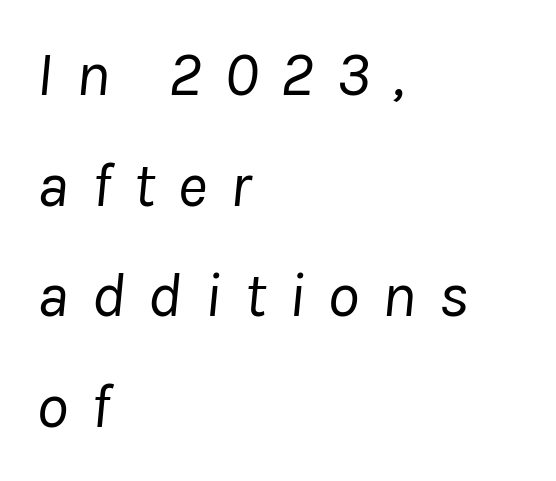
Q: Is the text bold? A: No.
Q: Is the text italic (slanted)? A: Yes, it leans right by about 8 degrees.
Q: Is the text underlined? A: No.
Q: How is the paragraph aligned? A: Left-aligned.
Q: Is the spacing between letters normal or unusually wide? A: Unusually wide.
Q: Width (condensed, normal, or wide)? A: Normal.
Q: Stroke contrast? A: Low.
Q: x-height? A: Medium.
Q: Monospaced? A: No.
